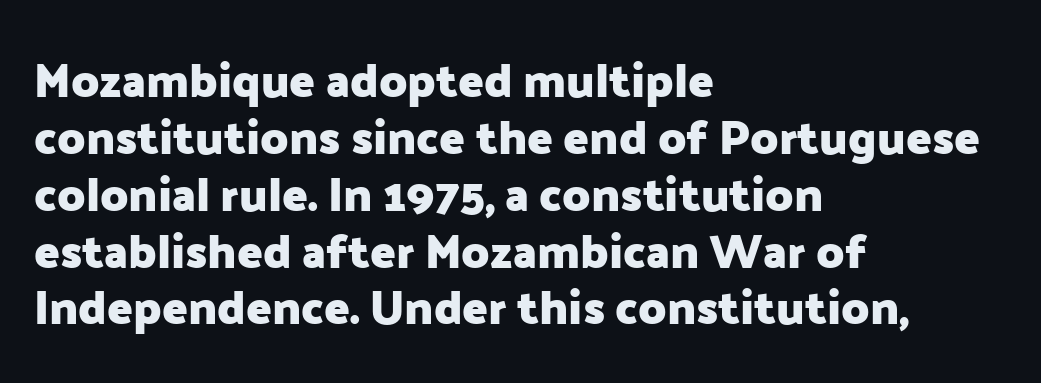
{"serif": "no", "italic": "no", "bold": "yes", "weight": "heavy", "width": "normal", "stroke_contrast": "low", "x_height": "medium", "monospaced": "no", "underline": "no", "align": "left", "line_spacing_ratio": 1.21, "letter_spacing": "normal", "letter_spacing_em": 0.0, "glyph_px": 47}
